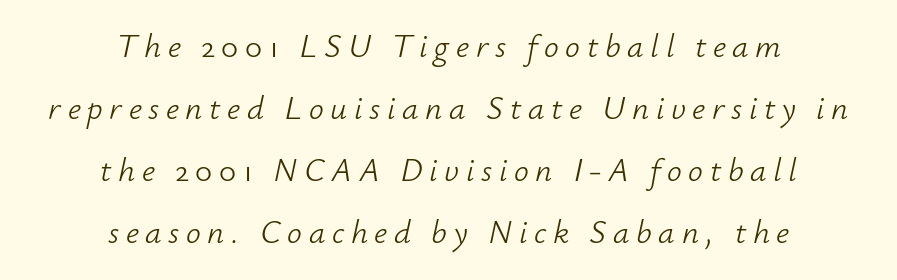
No letter is thick-stroked: the sample isn't bold. If you drew a line through each stem, it would be angled. These lines are rendered in a variable-pitch font. Bare-footed words on every line. The face used here is rendered with a markedly widened letterfit. The rendering positions every line midway between the sides.
